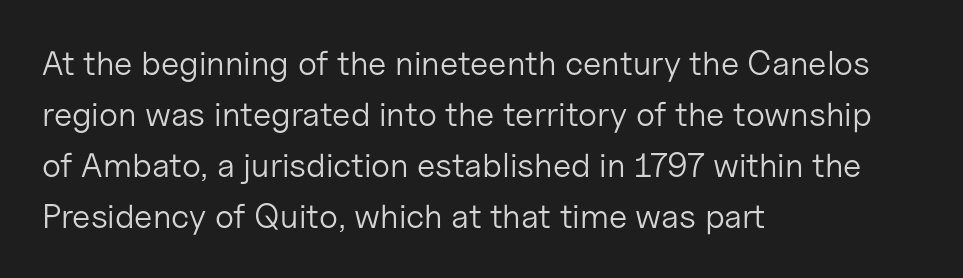
Q: Is the text bold? A: No.
Q: Is the text italic (slanted)? A: No, it is upright.
Q: Is the typeface a serif or a sans-serif typeface? A: Sans-serif.
Q: Is the text underlined? A: No.
Q: How is the paragraph aligned? A: Left-aligned.
Q: Is the spacing between letters normal or unusually wide? A: Normal.
Q: Is the spacing between lines tight, normal or loose? A: Normal.
Q: Width (condensed, normal, or wide)? A: Normal.
Q: Stroke contrast? A: Low.
Q: x-height? A: Medium.
Q: Monospaced? A: No.
